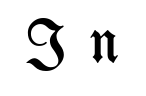
{"italic": "no", "bold": "no", "weight": "regular", "width": "condensed", "stroke_contrast": "medium", "x_height": "medium", "monospaced": "no", "underline": "no", "letter_spacing": "wide", "letter_spacing_em": 0.41, "glyph_px": 60}
